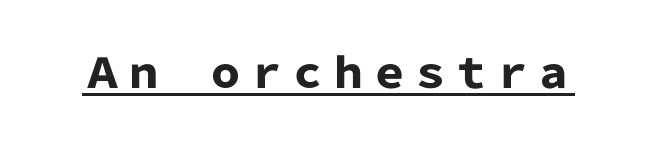
The image shows 41 px heavy sans-serif type, upright; set normal letter spacing, underlined; low stroke contrast and a medium x-height.
